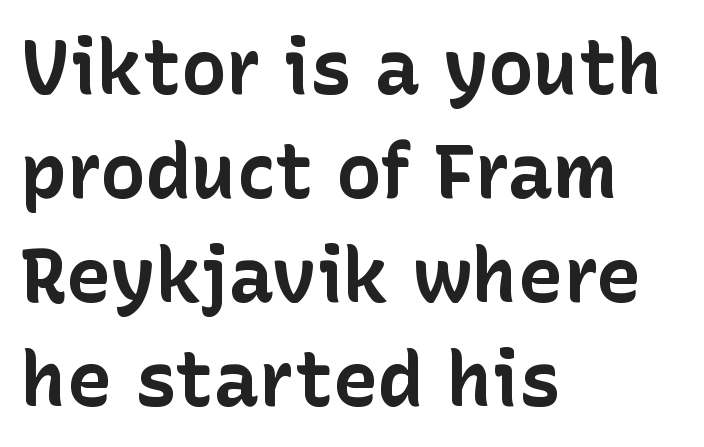
Q: Is the text bold? A: Yes.
Q: Is the text italic (slanted)? A: No, it is upright.
Q: Is the typeface a serif or a sans-serif typeface? A: Sans-serif.
Q: Is the text underlined? A: No.
Q: How is the paragraph aligned? A: Left-aligned.
Q: Is the spacing between letters normal or unusually wide? A: Normal.
Q: Is the spacing between lines tight, normal or loose? A: Normal.
Q: Width (condensed, normal, or wide)? A: Normal.
Q: Stroke contrast? A: Low.
Q: x-height? A: Medium.
Q: Monospaced? A: No.
